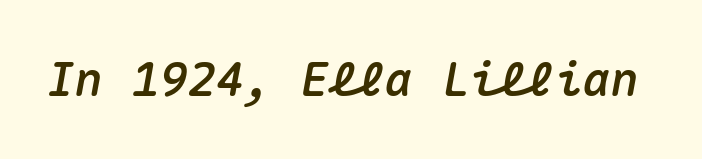
{"italic": "yes", "lean": "right", "slant_degrees": 10, "width": "normal", "stroke_contrast": "medium", "x_height": "medium", "monospaced": "yes", "underline": "no", "letter_spacing": "normal", "letter_spacing_em": 0.0, "glyph_px": 47}
